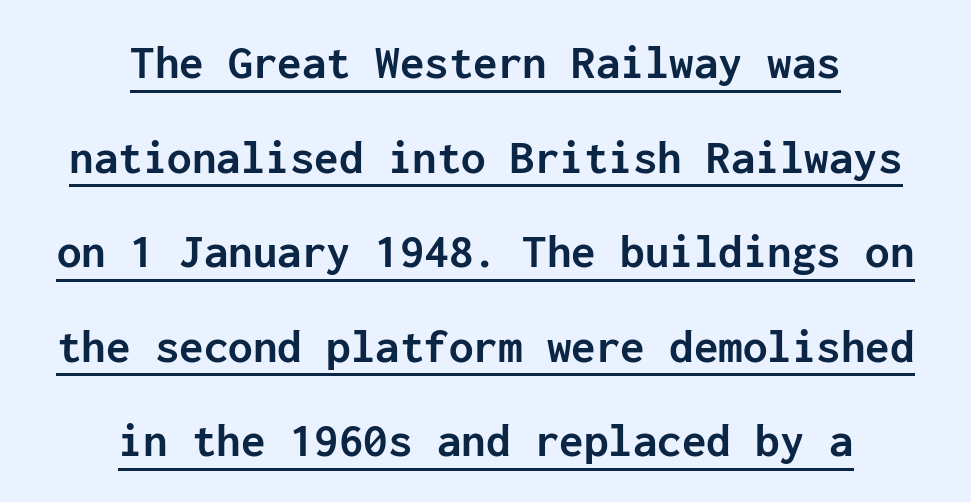
{"serif": "no", "italic": "no", "bold": "yes", "weight": "semibold", "width": "normal", "stroke_contrast": "low", "x_height": "medium", "monospaced": "yes", "underline": "yes", "align": "center", "line_spacing": "loose", "line_spacing_ratio": 1.93, "letter_spacing": "normal", "letter_spacing_em": 0.0, "glyph_px": 49}
